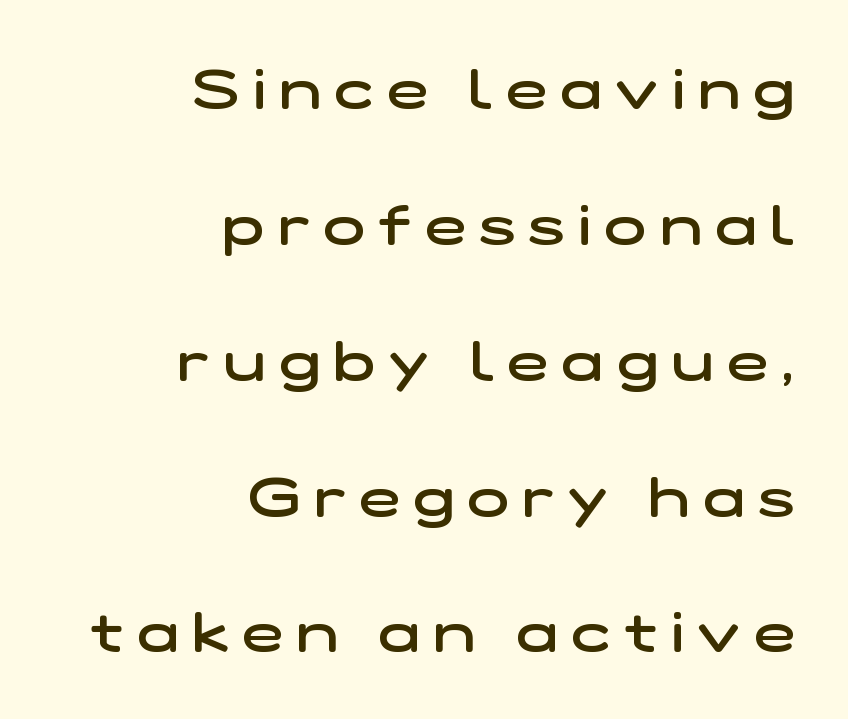
Reading down the block, your eye finds every line finishing at a fixed right position. The passage shown is not underscored anywhere. Type style note: lacks serifs. Slightly chunky letters — semibold, I'd say, not full bold. Think of a printed novel: that variable character pitch is what you see here. Each new line begins a long way beneath the previous one.
